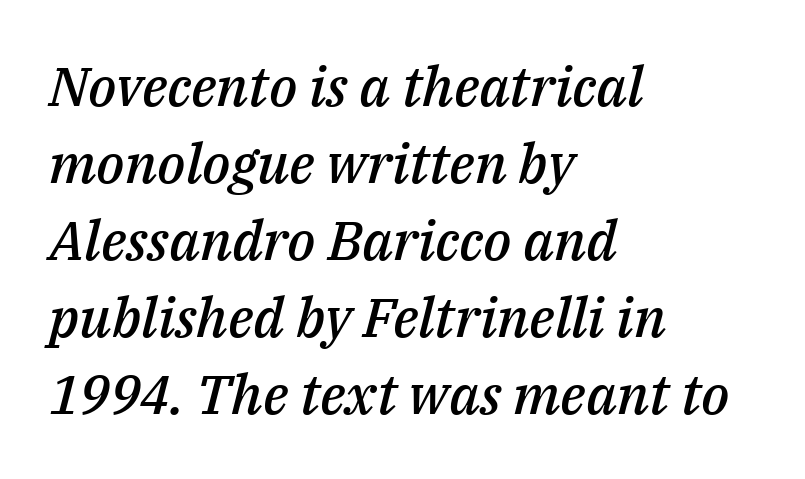
{"italic": "yes", "lean": "right", "slant_degrees": 14, "bold": "semi", "weight": "semibold", "width": "normal", "stroke_contrast": "medium", "x_height": "medium", "monospaced": "no", "underline": "no", "align": "left", "line_spacing": "normal", "line_spacing_ratio": 1.4, "letter_spacing": "normal", "letter_spacing_em": 0.0, "glyph_px": 55}
